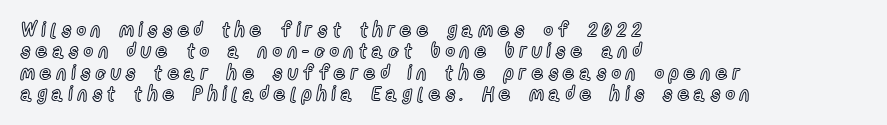
The image shows 20 px text type; set left-aligned, tight line spacing (1.07x), unusually wide letter spacing (+0.26 em), not underlined.
